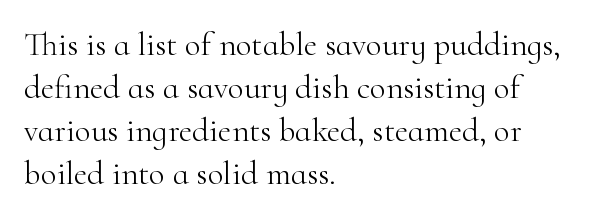
{"serif": "yes", "italic": "no", "bold": "no", "weight": "light", "width": "normal", "stroke_contrast": "high", "x_height": "small", "monospaced": "no", "underline": "no", "align": "left", "line_spacing": "normal", "line_spacing_ratio": 1.3, "letter_spacing": "normal", "letter_spacing_em": 0.0, "glyph_px": 33}
